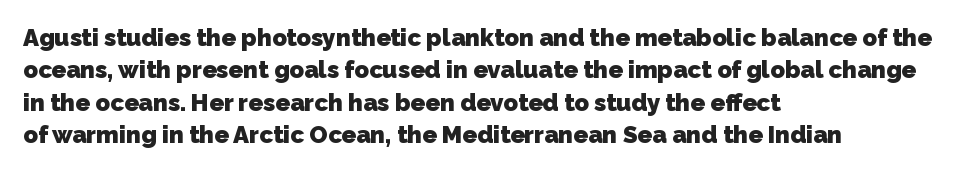
{"bold": "yes", "underline": "no", "align": "left", "line_spacing": "normal", "line_spacing_ratio": 1.35, "letter_spacing": "normal", "letter_spacing_em": 0.0, "glyph_px": 24}
